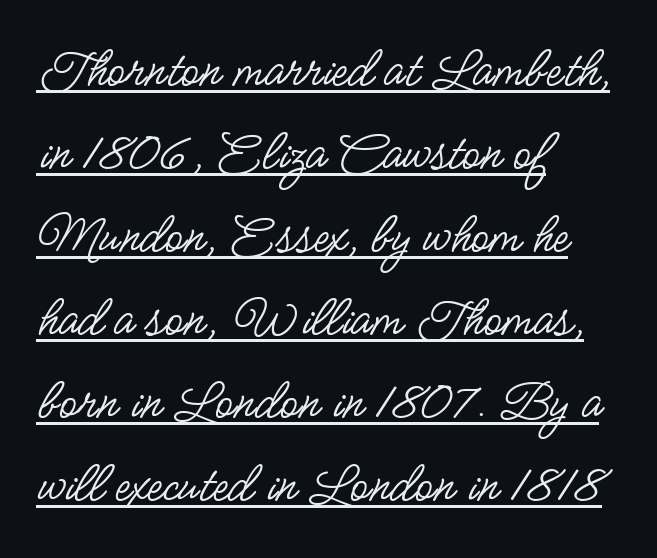
Q: Is the text bold? A: No.
Q: Is the text italic (slanted)? A: Yes.
Q: Is the typeface a serif or a sans-serif typeface? A: Sans-serif.
Q: Is the text underlined? A: Yes.
Q: How is the paragraph aligned? A: Left-aligned.
Q: Is the spacing between letters normal or unusually wide? A: Normal.
Q: Is the spacing between lines tight, normal or loose? A: Normal.
Q: Width (condensed, normal, or wide)? A: Condensed.
Q: Stroke contrast? A: Low.
Q: x-height? A: Small.
Q: Monospaced? A: No.
